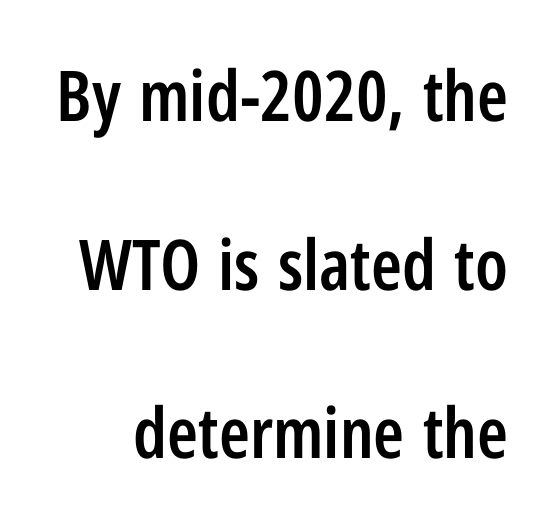
The image shows 70 px semibold, condensed sans-serif type, upright; set loose line spacing (2.41x), normal letter spacing, not underlined; low stroke contrast and a medium x-height.
